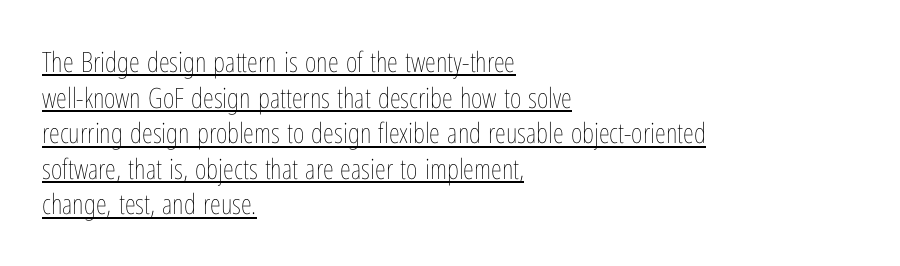
What's the leading like? Ordinary, nothing unusual. Students, note that the glyphs here touch the page at normal intervals. These lines are set flush left with a ragged right edge. A typesetter would call this proportional, since set widths differ per character. The letters stand upright; this is a roman face.
